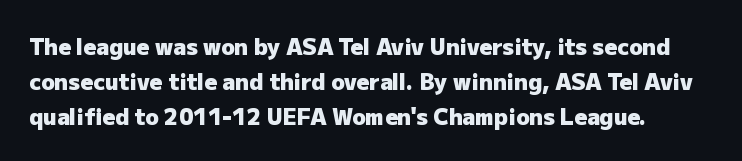
Evenly set lines give the paragraph a standard silhouette. Just letters on the line, the space beneath them empty. What weight is shown? A full bold with thick strokes. How are the letters spaced? Ordinarily, with no added tracking.
